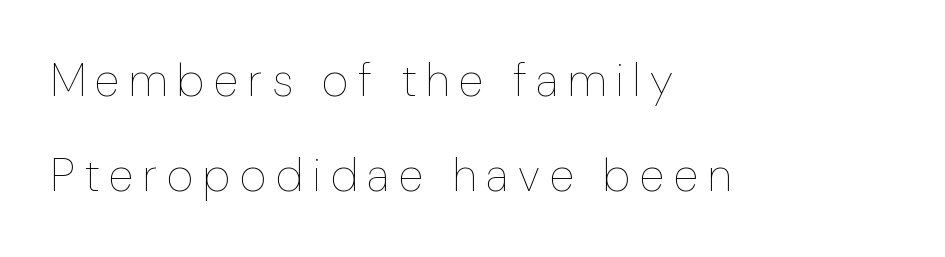
{"italic": "no", "bold": "no", "weight": "thin", "width": "normal", "stroke_contrast": "low", "x_height": "medium", "monospaced": "no", "underline": "no", "align": "left", "line_spacing": "loose", "line_spacing_ratio": 2.07, "letter_spacing": "wide", "letter_spacing_em": 0.21, "glyph_px": 46}
